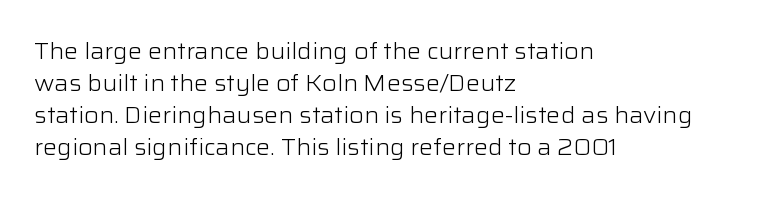
Weight: in the light-to-regular range. These lines keep a tight, regular rhythm from letter to letter. Any mark beneath the type? The region is blank. Left-aligned paragraph, ragged on the right. If you drew a line through each stem, it would be perfectly vertical. Honestly, the row spacing looks completely unremarkable.
